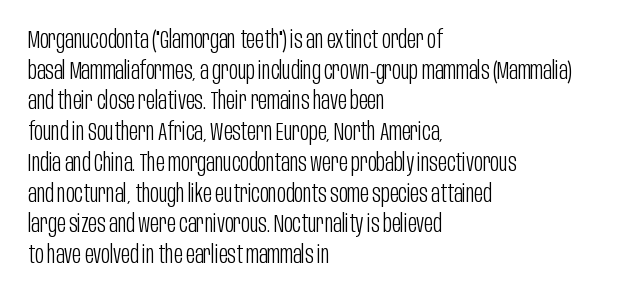
Q: Is the text bold? A: No.
Q: Is the text italic (slanted)? A: No, it is upright.
Q: Is the text underlined? A: No.
Q: How is the paragraph aligned? A: Left-aligned.
Q: Is the spacing between letters normal or unusually wide? A: Normal.
Q: Is the spacing between lines tight, normal or loose? A: Normal.
